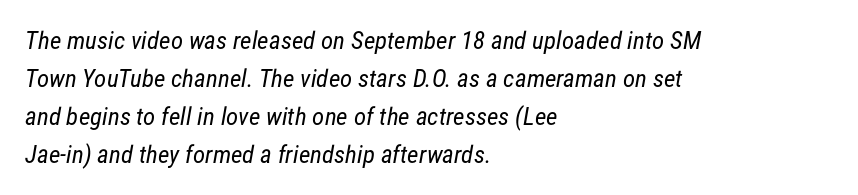
Q: Is the text bold? A: No.
Q: Is the text underlined? A: No.
Q: How is the paragraph aligned? A: Left-aligned.
Q: Is the spacing between letters normal or unusually wide? A: Normal.
Q: Is the spacing between lines tight, normal or loose? A: Normal.
